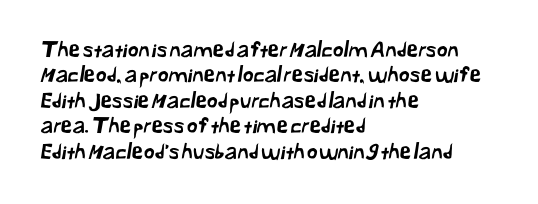
The image shows 21 px text type; set left-aligned, line spacing 1.21x, normal letter spacing, not underlined.
